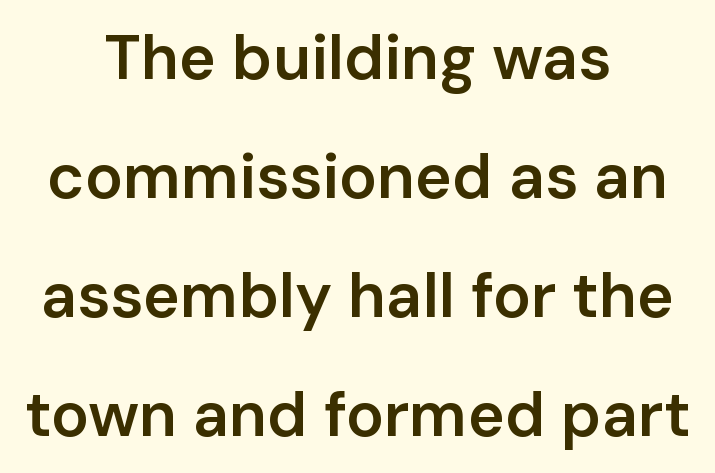
Q: Is the text bold? A: Semi-bold.
Q: Is the text italic (slanted)? A: No, it is upright.
Q: Is the typeface a serif or a sans-serif typeface? A: Sans-serif.
Q: Is the text underlined? A: No.
Q: How is the paragraph aligned? A: Centered.
Q: Is the spacing between letters normal or unusually wide? A: Normal.
Q: Width (condensed, normal, or wide)? A: Normal.
Q: Stroke contrast? A: Low.
Q: x-height? A: Medium.
Q: Monospaced? A: No.
